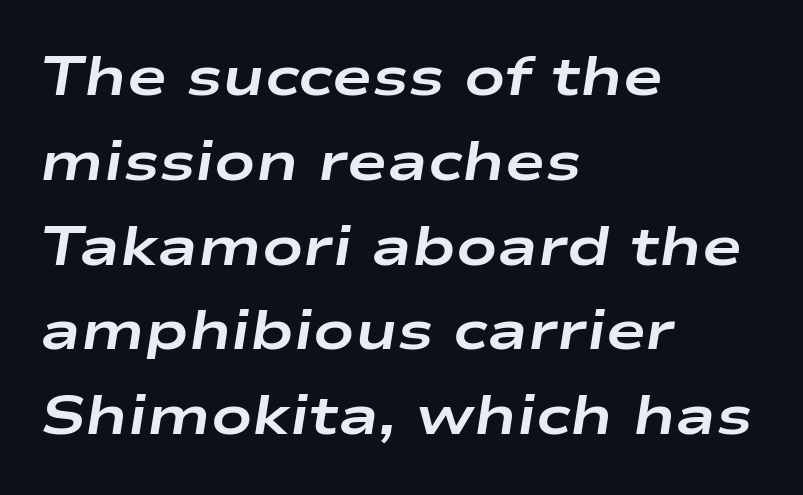
The image shows 54 px bold, wide type, italic (leaning right); set left-aligned, normal line spacing (1.57x), normal letter spacing, not underlined; low stroke contrast and a medium x-height.
